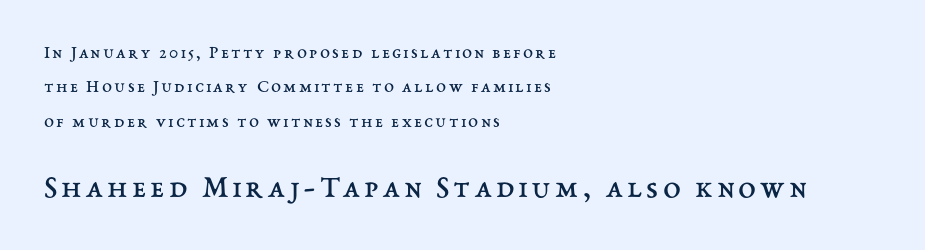
{"italic": "no", "bold": "no", "weight": "regular", "width": "normal", "stroke_contrast": "medium", "x_height": "medium", "monospaced": "no", "underline": "no", "align": "left", "line_spacing": "loose", "line_spacing_ratio": 1.91, "larger_block": "second", "size_ratio": 1.78, "glyph_px": 32}
